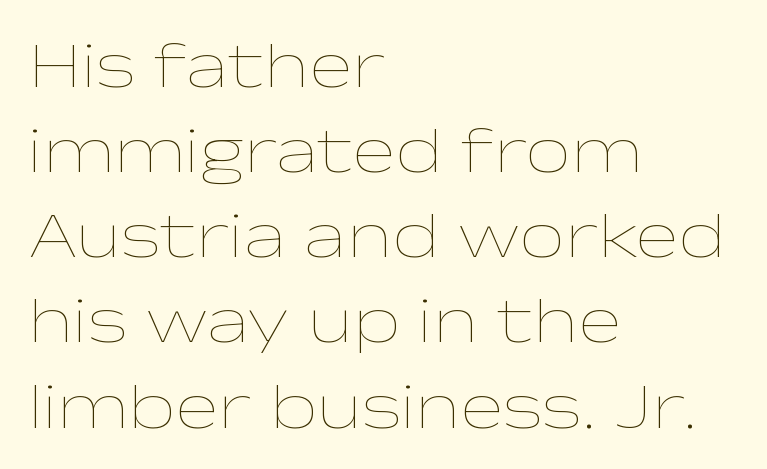
The image shows 65 px thin, wide type, upright; set left-aligned, normal line spacing (1.31x), normal letter spacing, not underlined; low stroke contrast and a medium x-height.
